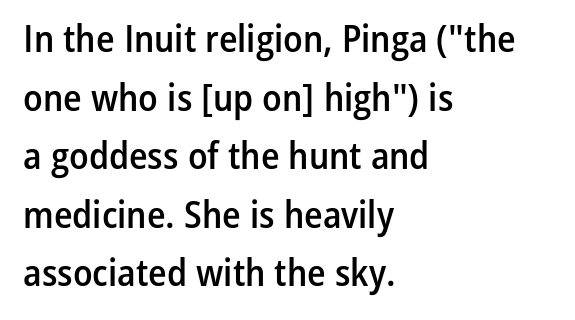
{"serif": "no", "italic": "no", "bold": "semi", "weight": "semibold", "width": "condensed", "stroke_contrast": "low", "x_height": "medium", "monospaced": "no", "underline": "no", "align": "left", "line_spacing": "normal", "line_spacing_ratio": 1.54, "letter_spacing": "normal", "letter_spacing_em": 0.0, "glyph_px": 38}
